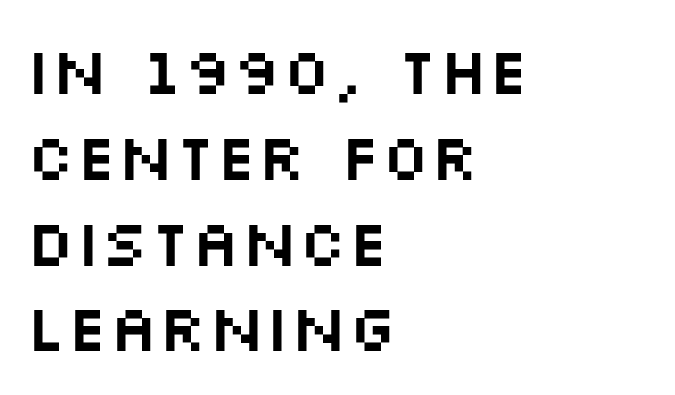
The characters display no serif detailing; their extremities are plain. Horizontal alignment here is leftward, the default for most running prose. A typesetter would call this proportional, since set widths differ per character. Plain, unruled lines of type. Quick note: not italic, upright. The rows are spaced the way most documents space them.
